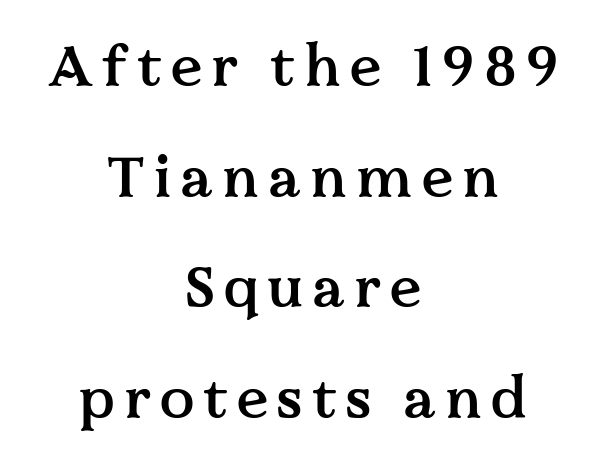
The image shows 57 px semibold serif type, upright; set centered, loose line spacing (1.94x), not underlined; medium stroke contrast and a medium x-height.
